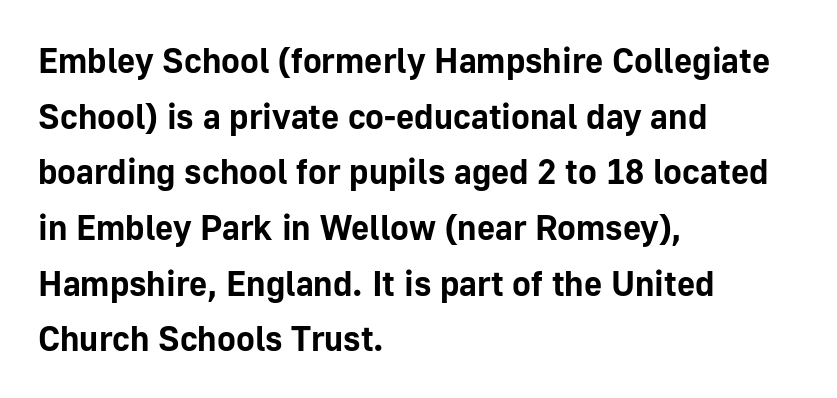
Q: Is the text bold? A: Yes.
Q: Is the text italic (slanted)? A: No, it is upright.
Q: Is the typeface a serif or a sans-serif typeface? A: Sans-serif.
Q: Is the text underlined? A: No.
Q: How is the paragraph aligned? A: Left-aligned.
Q: Is the spacing between letters normal or unusually wide? A: Normal.
Q: Is the spacing between lines tight, normal or loose? A: Normal.
Q: Width (condensed, normal, or wide)? A: Normal.
Q: Stroke contrast? A: Low.
Q: x-height? A: Medium.
Q: Monospaced? A: No.
